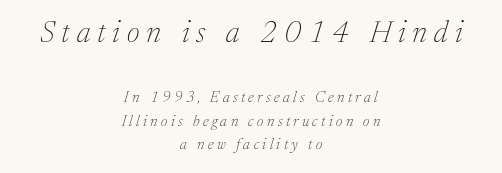
{"serif": "yes", "italic": "yes", "lean": "right", "slant_degrees": 17, "bold": "no", "weight": "thin", "width": "normal", "stroke_contrast": "medium", "x_height": "medium", "monospaced": "no", "underline": "no", "align": "center", "line_spacing": "normal", "line_spacing_ratio": 1.57, "letter_spacing": "wide", "letter_spacing_em": 0.23, "larger_block": "first", "size_ratio": 2.0, "glyph_px": 30}
